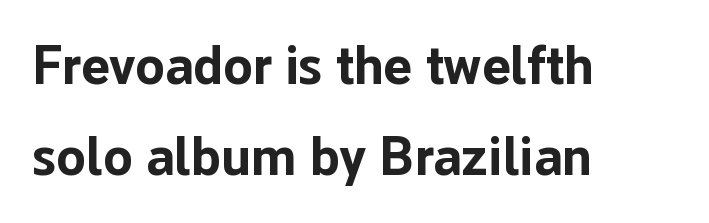
This sample is left-justified, so line endings fall wherever the words run out. Do the characters align in a grid? No, the font is proportional. The lettering holds an erect, upright posture throughout. The space beneath each line is pristine and unruled. Interline gaps are of average width in this sample.
